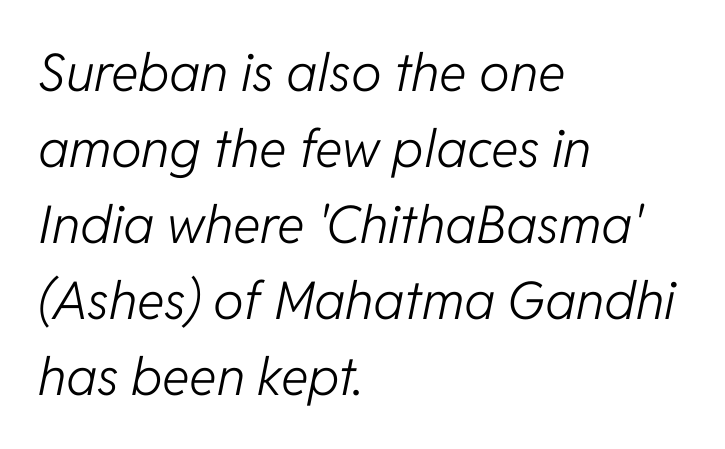
{"italic": "yes", "lean": "right", "slant_degrees": 11, "bold": "no", "weight": "light", "width": "normal", "stroke_contrast": "low", "x_height": "medium", "monospaced": "no", "underline": "no", "align": "left", "line_spacing": "normal", "line_spacing_ratio": 1.46, "letter_spacing": "normal", "letter_spacing_em": 0.0, "glyph_px": 52}
